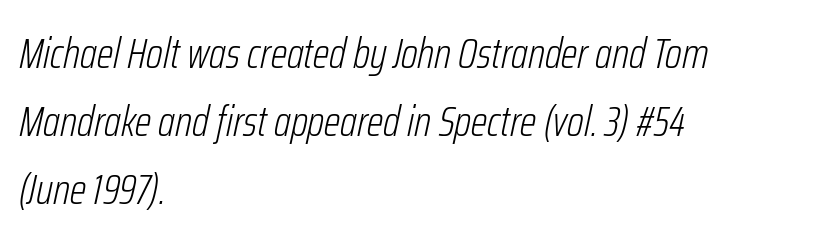
Q: Is the text bold? A: No.
Q: Is the text italic (slanted)? A: Yes, it leans right by about 12 degrees.
Q: Is the text underlined? A: No.
Q: How is the paragraph aligned? A: Left-aligned.
Q: Is the spacing between letters normal or unusually wide? A: Normal.
Q: Is the spacing between lines tight, normal or loose? A: Normal.
Q: Width (condensed, normal, or wide)? A: Condensed.
Q: Stroke contrast? A: Low.
Q: x-height? A: Medium.
Q: Monospaced? A: No.
